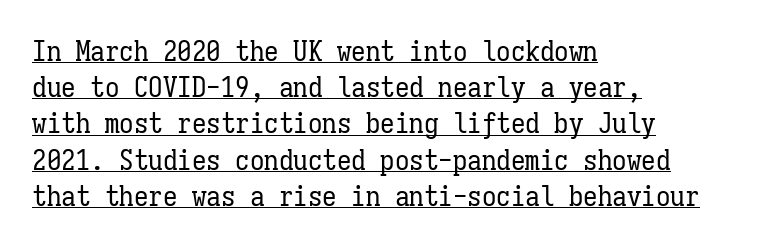
{"italic": "no", "bold": "no", "weight": "regular", "width": "condensed", "stroke_contrast": "low", "x_height": "medium", "monospaced": "yes", "underline": "yes", "align": "left", "line_spacing": "normal", "line_spacing_ratio": 1.25, "letter_spacing": "normal", "letter_spacing_em": 0.0, "glyph_px": 29}
